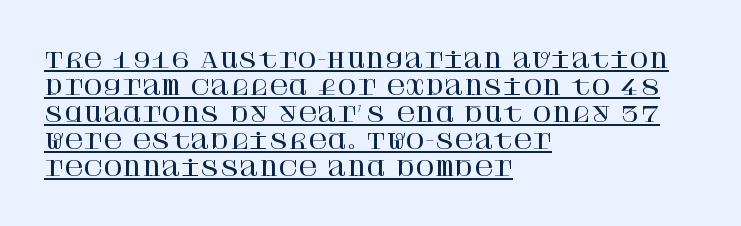
{"italic": "no", "underline": "yes", "align": "left", "line_spacing": "normal", "line_spacing_ratio": 1.28, "letter_spacing": "normal", "letter_spacing_em": 0.0, "glyph_px": 21}
